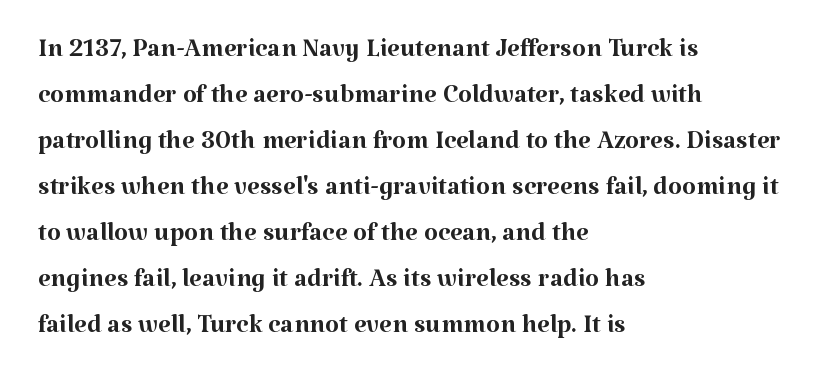
Nobody touched the tracking dial on this one. Font category for this specimen: serif. Heaviness? Minimal to ordinary, like unemphasized prose. Underline: absent. The rendering uses a moderate line-height, typical for paragraphs. Every row of glyphs begins at an identical x-position on the left.
